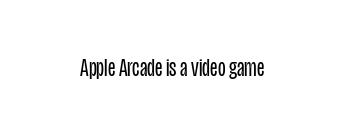
Q: Is the text bold? A: No.
Q: Is the text italic (slanted)? A: No, it is upright.
Q: Is the text underlined? A: No.
Q: Is the spacing between letters normal or unusually wide? A: Normal.
